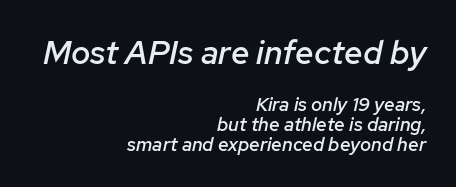
This rendering uses right alignment, leaving the left contour irregular. Is the type bold? Partly — it's a semibold, heavier than regular but not fully bold. A student would notice the top passage is typeset larger than what follows. These lines are rendered in a variable-pitch font. The baseline area is clear. Slant detected: the letters are inclined.
